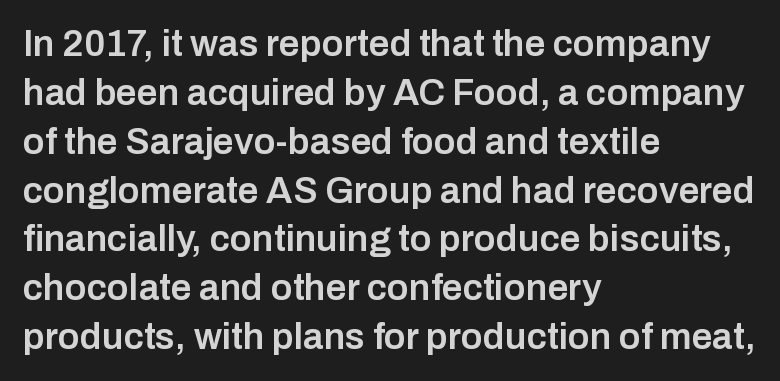
The image shows 37 px semibold sans-serif type, upright; set left-aligned, normal line spacing (1.32x), normal letter spacing, not underlined; low stroke contrast and a medium x-height.
